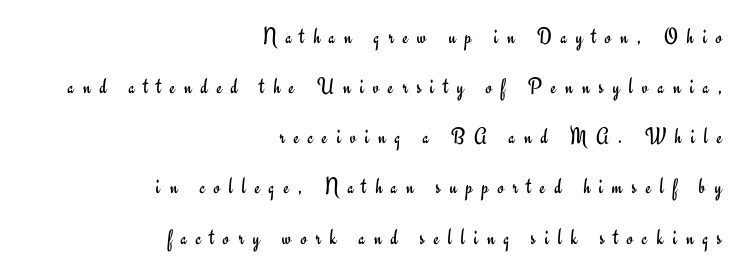
The image shows 23 px text type; set right-aligned, loose line spacing (2.18x), unusually wide letter spacing (+0.39 em), not underlined.
